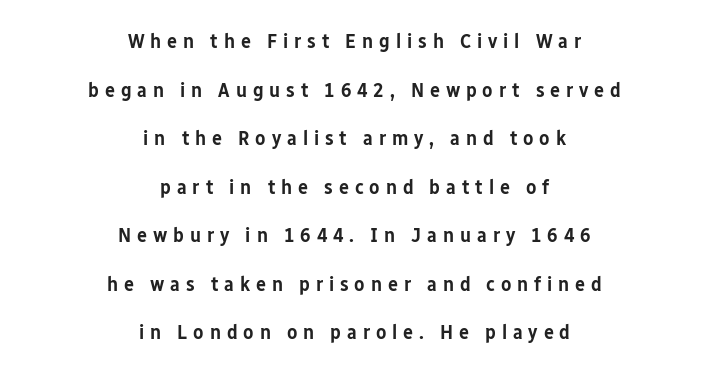
The image shows 21 px text type, upright; set centered, loose line spacing (2.31x), unusually wide letter spacing (+0.28 em), not underlined.
